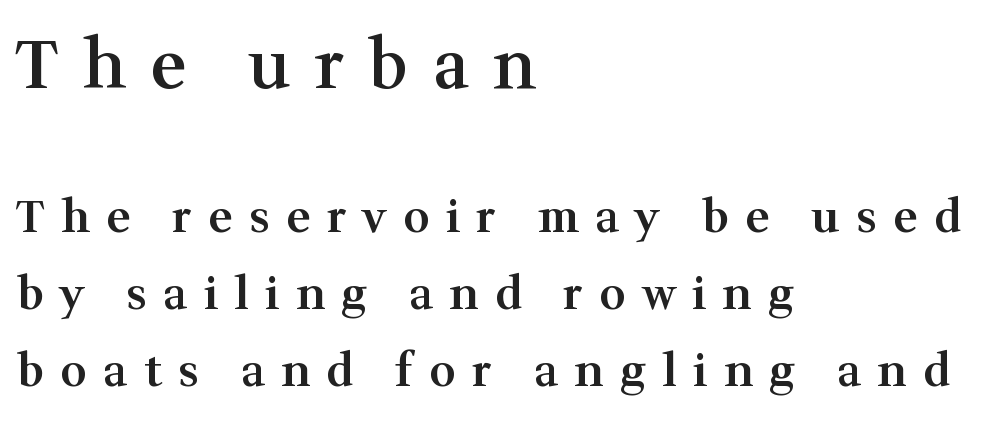
The image shows 67 px semibold serif type, upright; set left-aligned, line spacing 1.71x, unusually wide letter spacing (+0.37 em), not underlined; the first (top) block is 1.49x larger; medium stroke contrast and a medium x-height.
